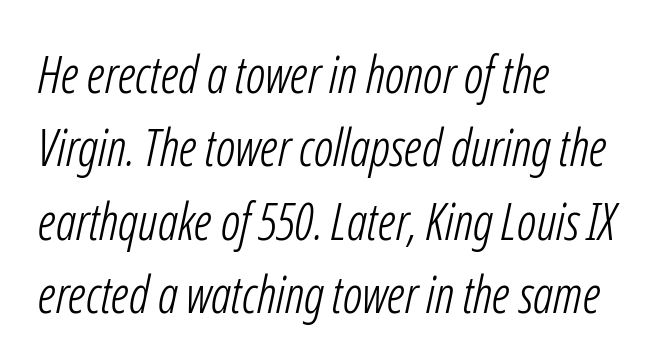
{"serif": "no", "bold": "no", "weight": "light", "width": "condensed", "stroke_contrast": "low", "x_height": "medium", "monospaced": "no", "underline": "no", "align": "left", "line_spacing": "normal", "line_spacing_ratio": 1.44, "letter_spacing": "normal", "letter_spacing_em": 0.0, "glyph_px": 51}
